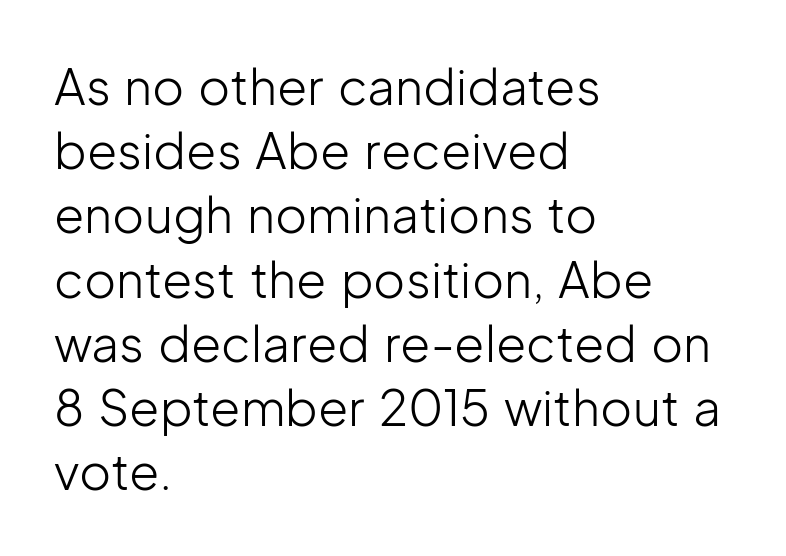
Stroke terminals: plain, sans-serif. Designer's note — italics off, roman on. Heft: none added — not bold. A typesetter would call this proportional, since set widths differ per character. The compositor pushed each line to the left boundary.
